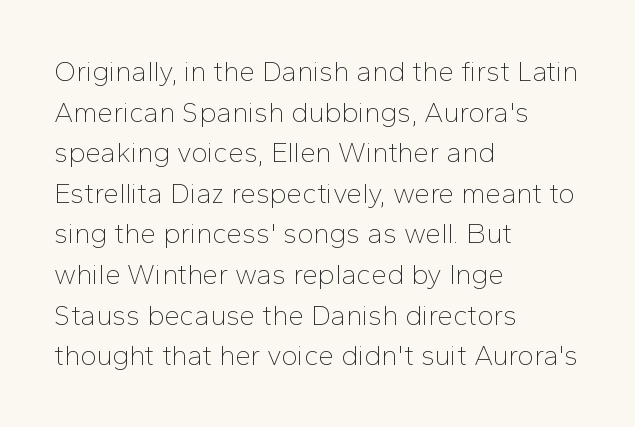
Q: Is the text bold? A: No.
Q: Is the text italic (slanted)? A: No, it is upright.
Q: Is the typeface a serif or a sans-serif typeface? A: Sans-serif.
Q: Is the text underlined? A: No.
Q: How is the paragraph aligned? A: Left-aligned.
Q: Is the spacing between letters normal or unusually wide? A: Normal.
Q: Is the spacing between lines tight, normal or loose? A: Normal.
Q: Width (condensed, normal, or wide)? A: Normal.
Q: Stroke contrast? A: Low.
Q: x-height? A: Medium.
Q: Monospaced? A: No.
